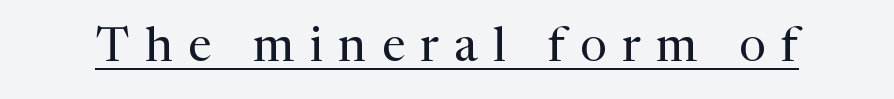
The words here are underlined. Rendered with straight, roman letterforms. Students, note that the glyphs here are deliberately spaced far apart. The font sits on the lighter half of the weight spectrum, regular included. The designer went with a serif here, giving each stem small feet.
